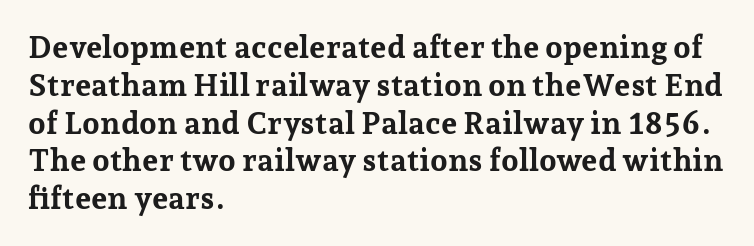
The image shows 31 px bold serif type, upright; set left-aligned, line spacing 1.22x, normal letter spacing, not underlined; low stroke contrast and a medium x-height.
